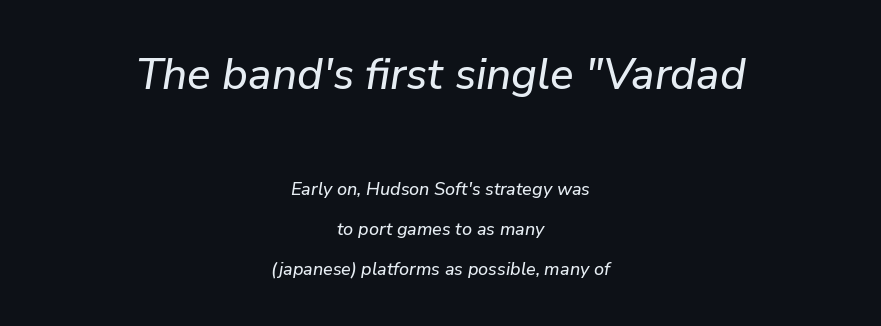
The image shows 44 px text type, italic (leaning right); set centered, loose line spacing (2.21x), normal letter spacing, not underlined; the first (top) block is 2.44x larger; low stroke contrast and a medium x-height.
